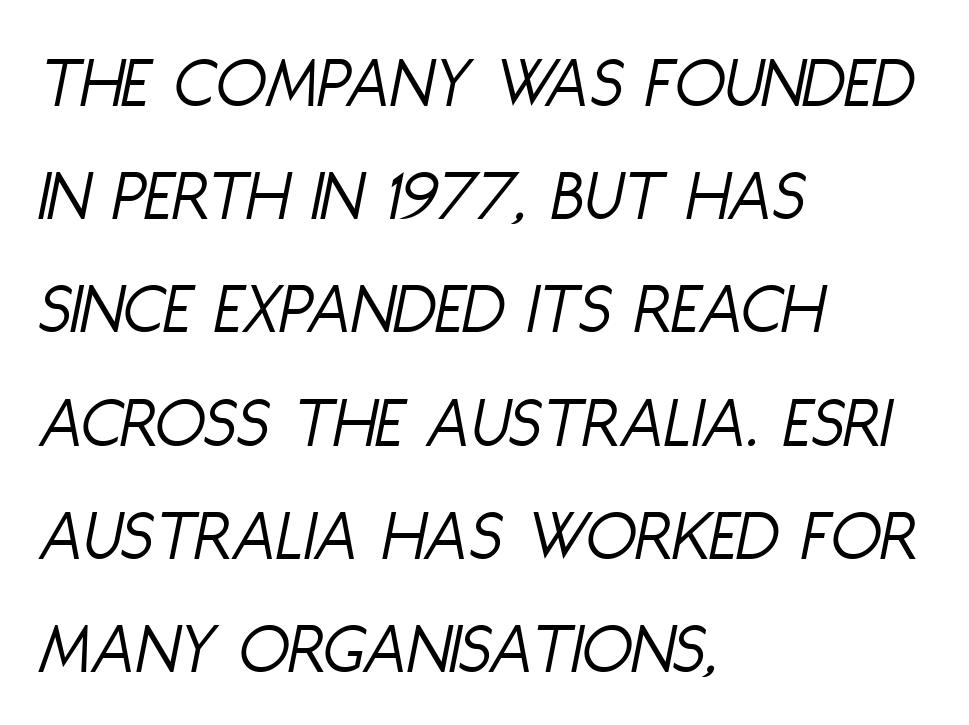
This sample has the flowing, uneven cadence of proportional lettering. Normally led — the rows are evenly, conventionally spaced. Type without underlining. These lines are set flush left with a ragged right edge.
